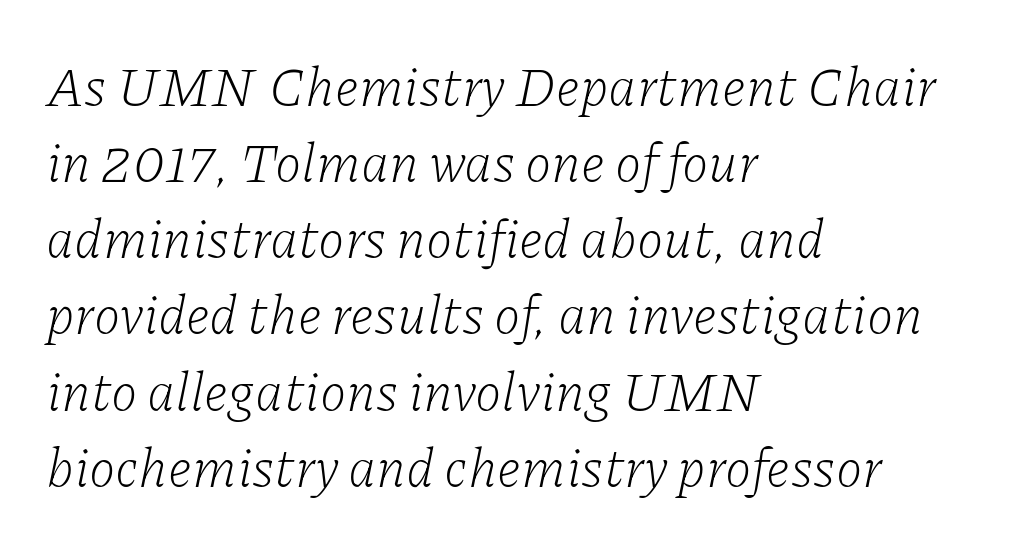
{"serif": "yes", "italic": "yes", "lean": "right", "slant_degrees": 11, "bold": "no", "weight": "light", "width": "normal", "stroke_contrast": "low", "x_height": "medium", "monospaced": "no", "underline": "no", "align": "left", "line_spacing": "normal", "line_spacing_ratio": 1.41, "letter_spacing": "normal", "letter_spacing_em": 0.0, "glyph_px": 54}
